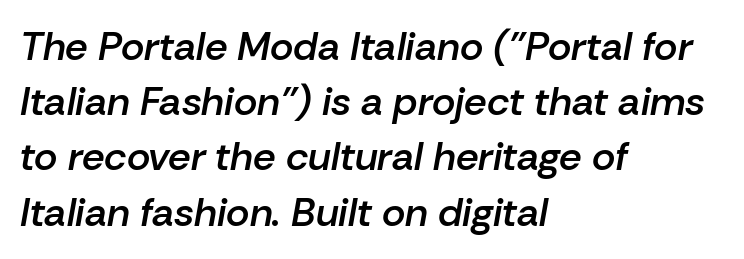
Q: Is the text bold? A: Semi-bold.
Q: Is the text italic (slanted)? A: Yes, it leans right by about 10 degrees.
Q: Is the text underlined? A: No.
Q: How is the paragraph aligned? A: Left-aligned.
Q: Is the spacing between letters normal or unusually wide? A: Normal.
Q: Is the spacing between lines tight, normal or loose? A: Normal.
Q: Width (condensed, normal, or wide)? A: Normal.
Q: Stroke contrast? A: Low.
Q: x-height? A: Medium.
Q: Monospaced? A: No.
